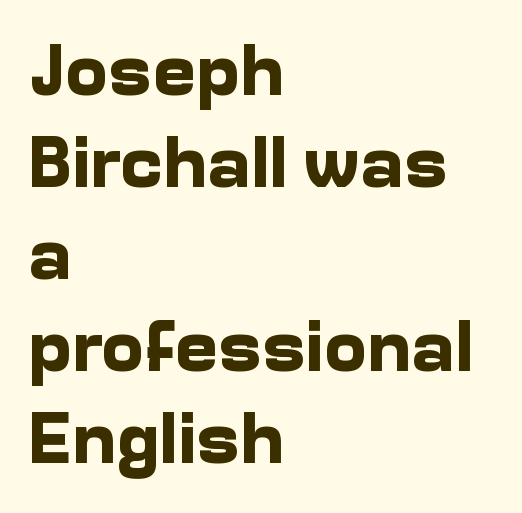
{"serif": "no", "italic": "no", "bold": "yes", "weight": "bold", "width": "normal", "stroke_contrast": "low", "x_height": "medium", "monospaced": "no", "underline": "no", "align": "left", "line_spacing": "normal", "line_spacing_ratio": 1.26, "letter_spacing": "normal", "letter_spacing_em": 0.0, "glyph_px": 73}
